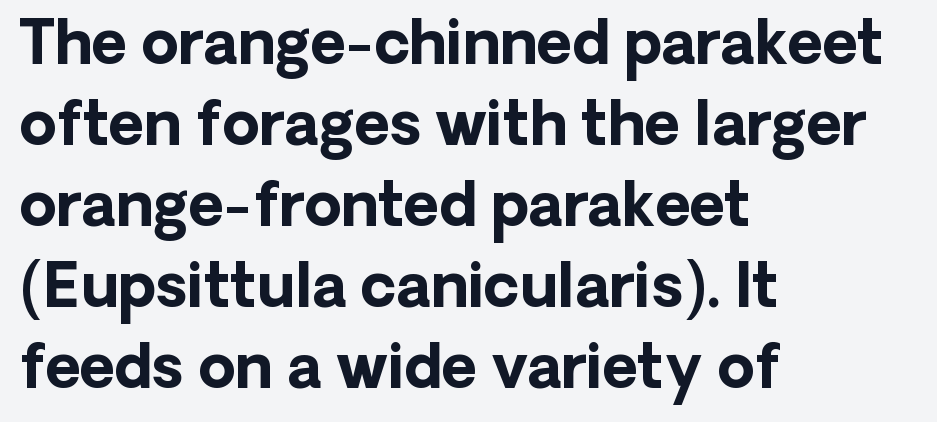
The image shows 60 px bold sans-serif type, upright; set left-aligned, normal line spacing (1.35x), normal letter spacing, not underlined; low stroke contrast and a medium x-height.
